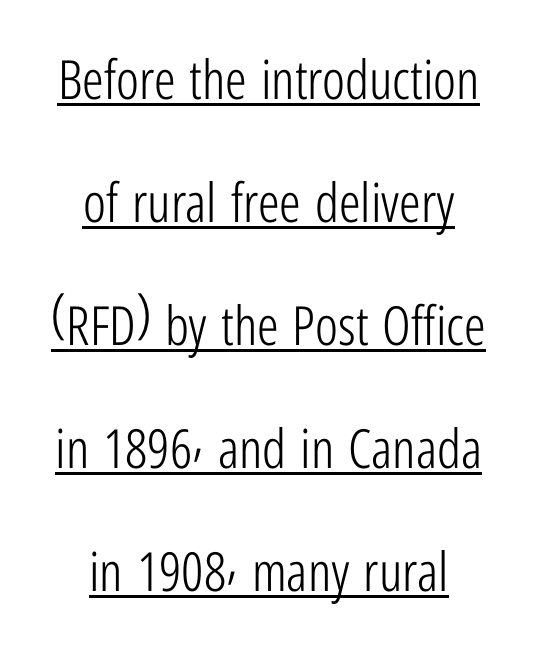
Horizontally, the lines are justified to the midpoint only. Short note: letters normally spaced. The lettering is marked with a stroke running underneath it. One glance says open: line gaps are wider than usual. The letters carry no serifs — their stems end cleanly without finishing strokes.
